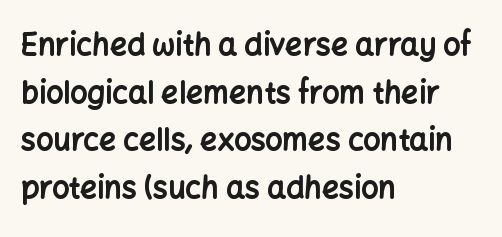
Just letters on the line, the space beneath them empty. The lettering holds an erect, upright posture throughout. This is heavy type, rendered in bold. Casual observation: everything's shoved over to the left. Letter spacing: default. The font family rendered here belongs to the sans-serif group.
